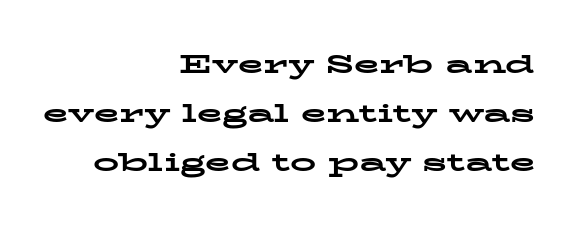
Check the space under the baseline: it is left empty. Nope, not italic — everything's standing straight. Typographic density is high because the face is bold. All the whitespace from short lines collects on the left.
